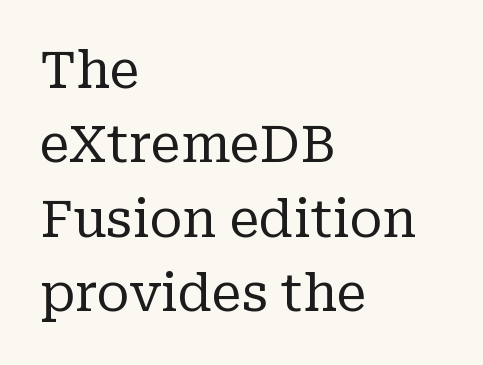
Q: Is the text bold? A: No.
Q: Is the text italic (slanted)? A: No, it is upright.
Q: Is the typeface a serif or a sans-serif typeface? A: Serif.
Q: Is the text underlined? A: No.
Q: How is the paragraph aligned? A: Left-aligned.
Q: Is the spacing between letters normal or unusually wide? A: Normal.
Q: Is the spacing between lines tight, normal or loose? A: Normal.
Q: Width (condensed, normal, or wide)? A: Normal.
Q: Stroke contrast? A: Low.
Q: x-height? A: Medium.
Q: Monospaced? A: No.
